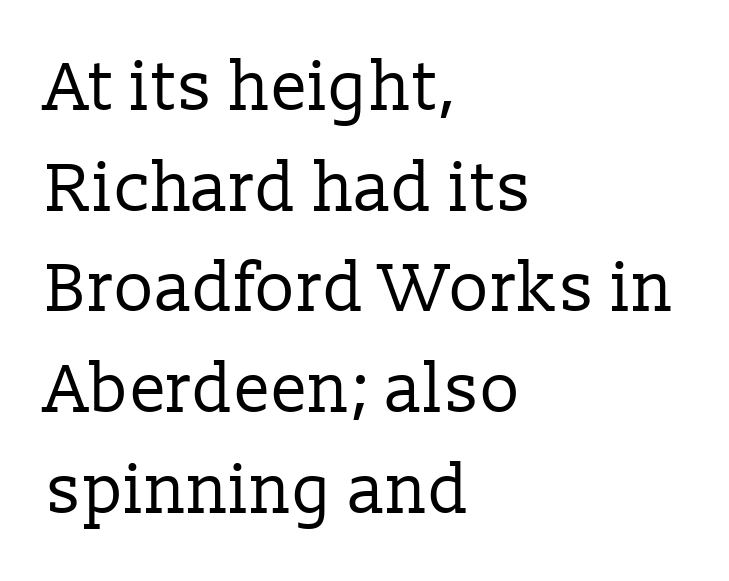
A typesetter would mark this as roman, not italic. The face used here is proportionally spaced, like ordinary book or web type. The specimen omits any rule beneath the text block's lines. Typographically, this falls in the serif category. Where is the straight margin? On the left.
